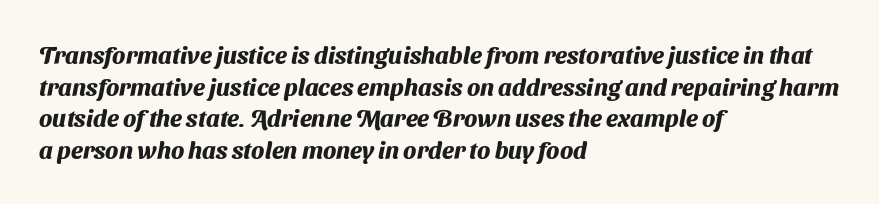
{"bold": "yes", "underline": "no", "align": "left", "line_spacing": "normal", "line_spacing_ratio": 1.32, "letter_spacing": "normal", "letter_spacing_em": 0.0, "glyph_px": 24}
